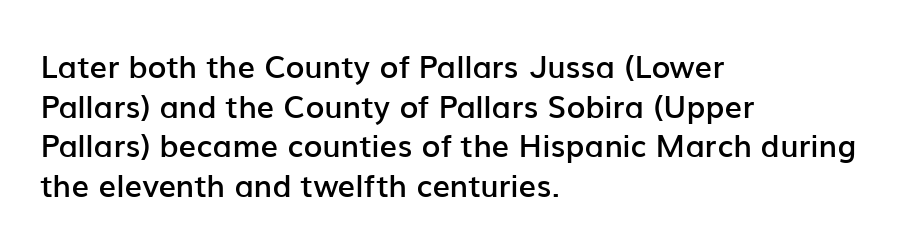
Q: Is the text bold? A: Semi-bold.
Q: Is the text italic (slanted)? A: No, it is upright.
Q: Is the typeface a serif or a sans-serif typeface? A: Sans-serif.
Q: Is the text underlined? A: No.
Q: How is the paragraph aligned? A: Left-aligned.
Q: Is the spacing between letters normal or unusually wide? A: Normal.
Q: Is the spacing between lines tight, normal or loose? A: Normal.
Q: Width (condensed, normal, or wide)? A: Normal.
Q: Stroke contrast? A: Low.
Q: x-height? A: Medium.
Q: Monospaced? A: No.
